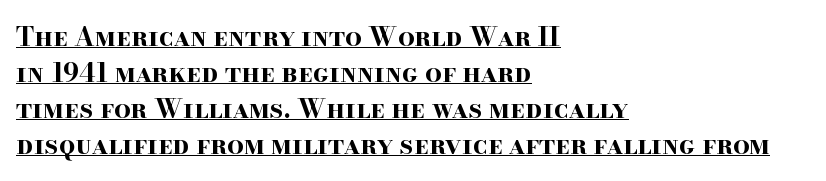
Q: Is the text bold? A: Yes.
Q: Is the text italic (slanted)? A: No, it is upright.
Q: Is the text underlined? A: Yes.
Q: How is the paragraph aligned? A: Left-aligned.
Q: Is the spacing between letters normal or unusually wide? A: Normal.
Q: Is the spacing between lines tight, normal or loose? A: Normal.
